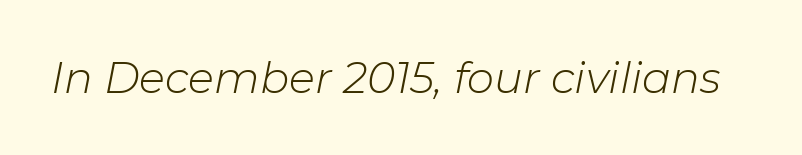
{"italic": "yes", "lean": "right", "slant_degrees": 11, "bold": "no", "weight": "light", "width": "normal", "stroke_contrast": "low", "x_height": "medium", "monospaced": "no", "underline": "no", "letter_spacing": "normal", "letter_spacing_em": 0.0, "glyph_px": 43}
